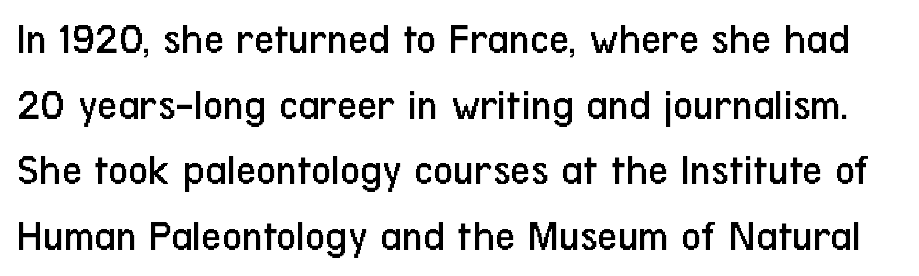
Q: Is the text bold? A: No.
Q: Is the text italic (slanted)? A: No, it is upright.
Q: Is the typeface a serif or a sans-serif typeface? A: Sans-serif.
Q: Is the text underlined? A: No.
Q: Is the spacing between letters normal or unusually wide? A: Normal.
Q: Is the spacing between lines tight, normal or loose? A: Normal.
Q: Width (condensed, normal, or wide)? A: Condensed.
Q: Stroke contrast? A: Low.
Q: x-height? A: Medium.
Q: Monospaced? A: No.
